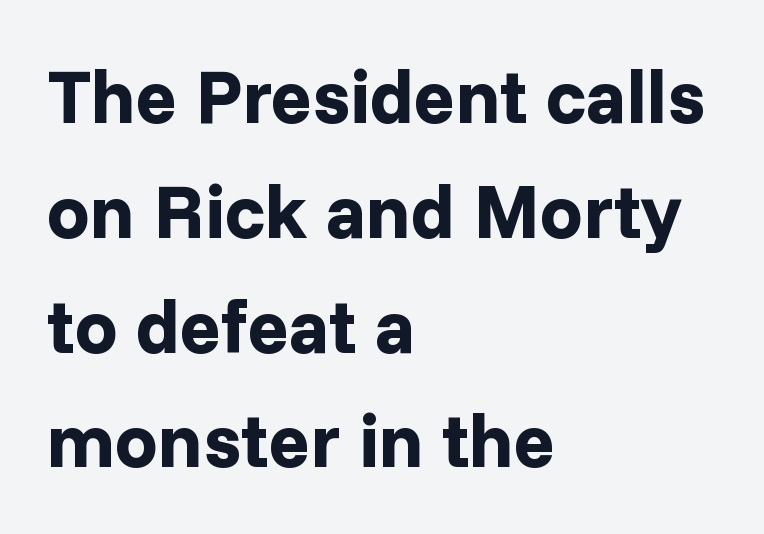
Short and long lines alike share a common starting point at left. These lines are rendered in a variable-pitch font. Strokes here are thick enough to call this a true bold. Underlining? Definitely not there. One glance says typical: line gaps are just what's usual.
